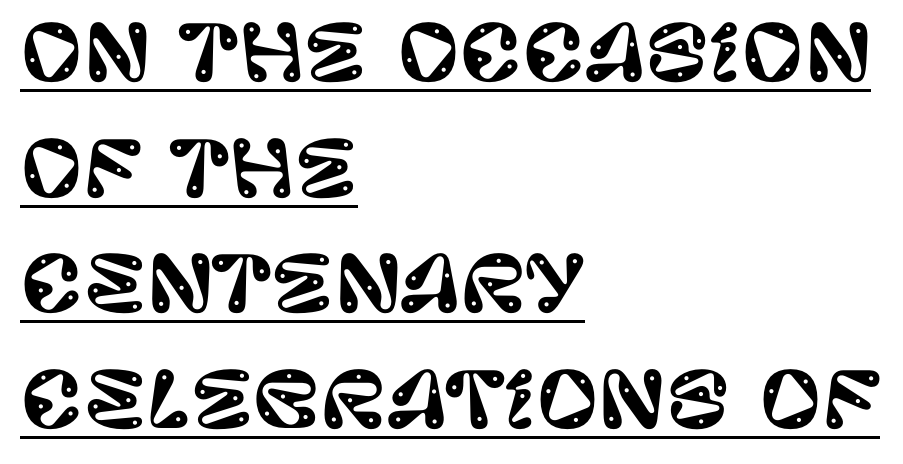
Every row of glyphs begins at an identical x-position on the left. Nothing unusual about the tracking: characters are spaced as the font intends. Notice how descenders clear the ascenders below comfortably — that's standard leading. Each letter's strokes conclude bluntly, with no projecting serifs. You could not count columns in this text — the font is proportionally spaced.
